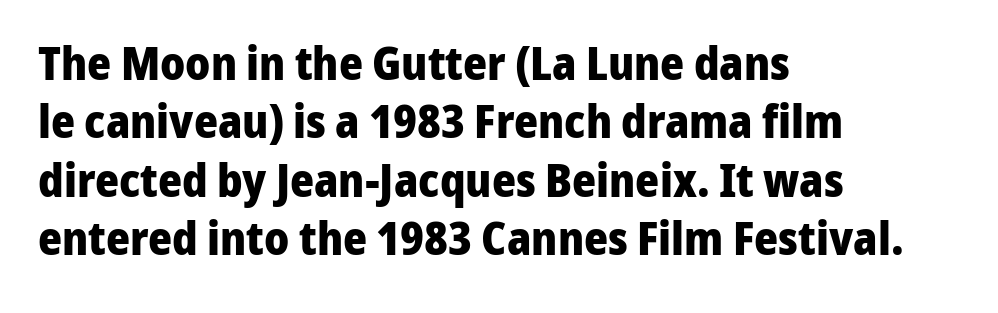
{"serif": "no", "italic": "no", "bold": "yes", "weight": "heavy", "width": "normal", "stroke_contrast": "low", "x_height": "medium", "monospaced": "no", "underline": "no", "align": "left", "line_spacing": "normal", "line_spacing_ratio": 1.27, "letter_spacing": "normal", "letter_spacing_em": 0.0, "glyph_px": 46}
